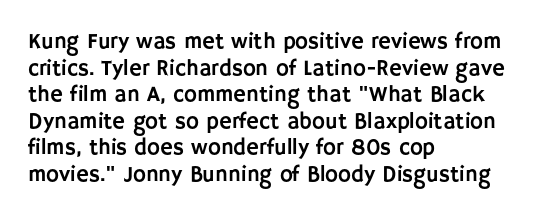
Q: Is the text italic (slanted)? A: No, it is upright.
Q: Is the text underlined? A: No.
Q: How is the paragraph aligned? A: Left-aligned.
Q: Is the spacing between letters normal or unusually wide? A: Normal.
